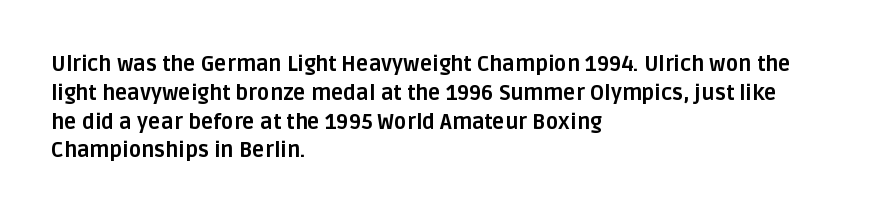
Q: Is the text bold? A: Yes.
Q: Is the text italic (slanted)? A: No, it is upright.
Q: Is the text underlined? A: No.
Q: How is the paragraph aligned? A: Left-aligned.
Q: Is the spacing between letters normal or unusually wide? A: Normal.
Q: Is the spacing between lines tight, normal or loose? A: Normal.
